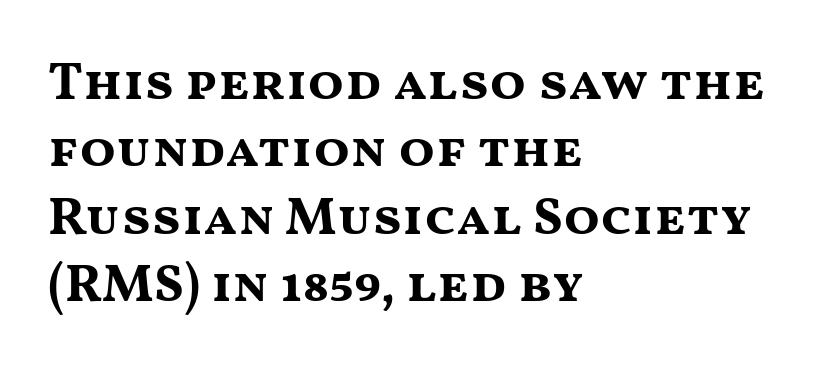
{"serif": "no", "italic": "no", "bold": "yes", "weight": "bold", "width": "wide", "stroke_contrast": "medium", "x_height": "medium", "monospaced": "no", "underline": "no", "align": "left", "line_spacing": "normal", "line_spacing_ratio": 1.27, "letter_spacing": "normal", "letter_spacing_em": 0.0, "glyph_px": 53}
